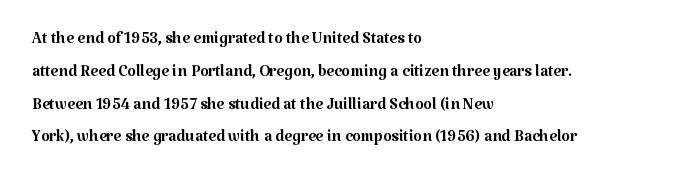
Descender tails drop into unmarked territory. Vertically, the passage feels balanced, rows spaced as you'd expect. The typesetter chose a ragged-right arrangement here. The typography opts for an upright posture over an oblique one. The rendering keeps characters at their native spacing. Stroke mass is kept to a normal reading level or below.
